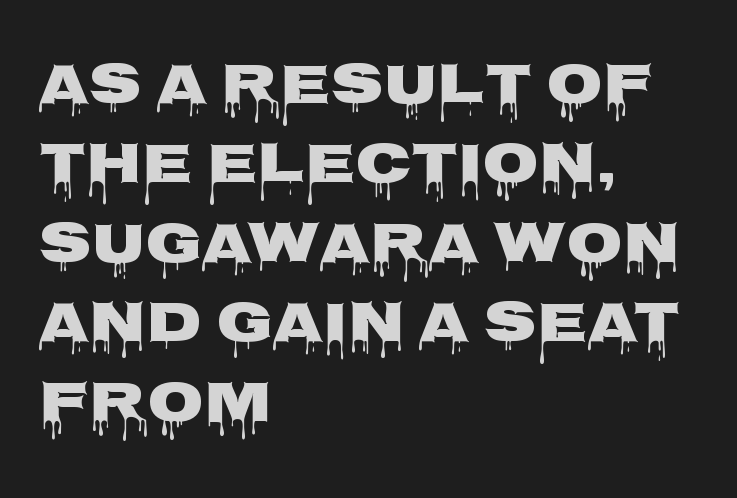
This rendering features lettering with no underline. Posture: straight, roman, zero tilt. The line-height multiplier appears to be the usual default. The letters carry no serifs — their stems end cleanly without finishing strokes.
